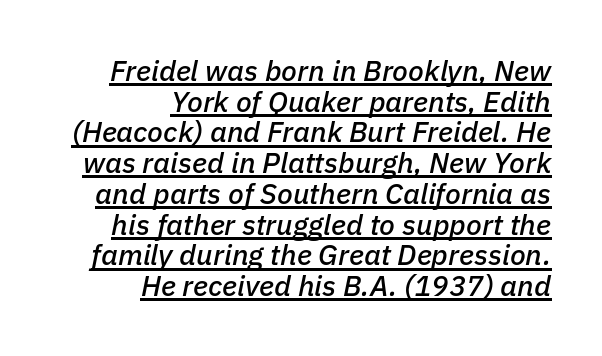
{"italic": "yes", "lean": "right", "slant_degrees": 11, "width": "normal", "stroke_contrast": "low", "x_height": "medium", "monospaced": "no", "underline": "yes", "align": "right", "line_spacing": "tight", "line_spacing_ratio": 1.06, "letter_spacing": "normal", "letter_spacing_em": 0.0, "glyph_px": 29}
